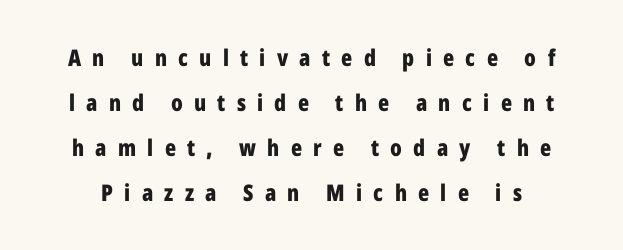
The image shows 23 px bold type, upright; set loose line spacing (1.96x), unusually wide letter spacing (+0.49 em), not underlined.
